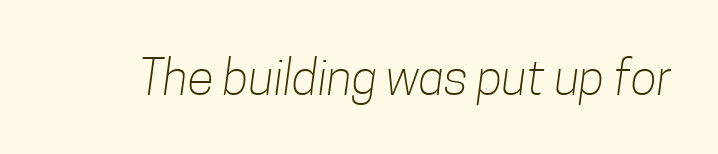
{"serif": "no", "bold": "no", "weight": "light", "width": "condensed", "stroke_contrast": "low", "x_height": "medium", "monospaced": "no", "underline": "no", "letter_spacing": "normal", "letter_spacing_em": 0.0, "glyph_px": 49}
